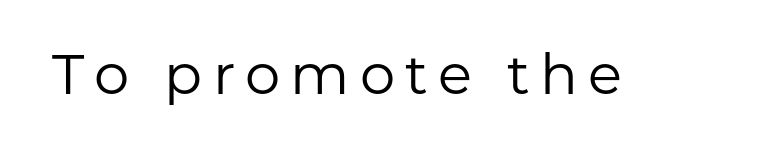
The image shows 56 px regular-weight sans-serif type, upright; set not underlined; low stroke contrast and a medium x-height.
